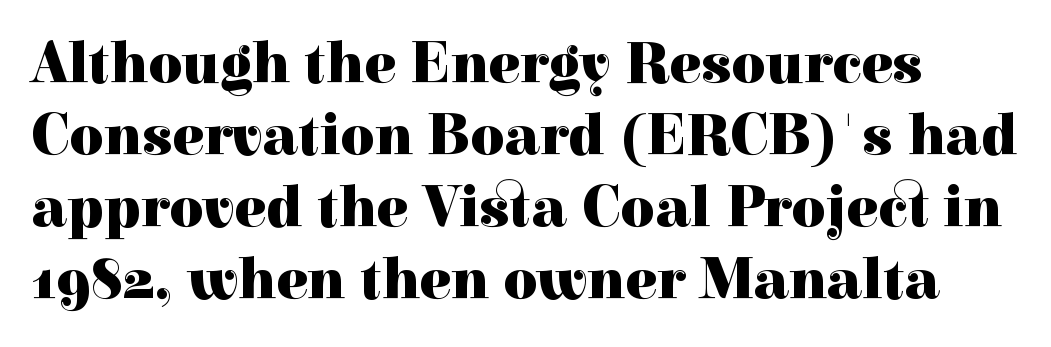
How are the letters spaced? Ordinarily, with no added tracking. The specimen reads as upright at a glance. Set as a true bold cut, around the 700 mark. Note the varied advance widths — an 'i' is clearly narrower than an 'm'.
